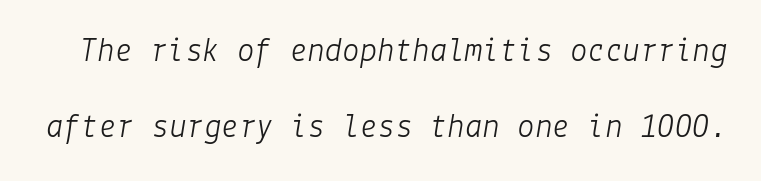
{"italic": "yes", "lean": "right", "slant_degrees": 9, "bold": "no", "weight": "light", "width": "normal", "stroke_contrast": "low", "x_height": "medium", "underline": "no", "line_spacing": "loose", "line_spacing_ratio": 2.18, "letter_spacing": "normal", "letter_spacing_em": 0.0, "glyph_px": 35}
